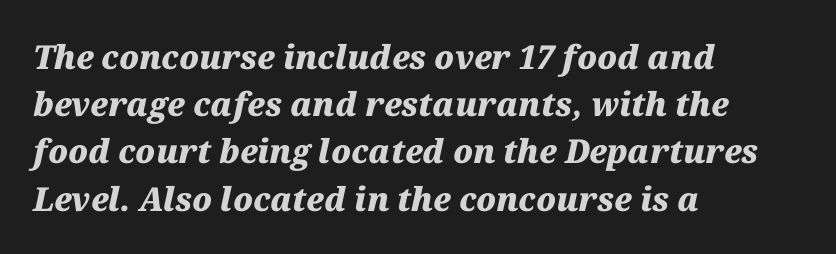
Think of a printed novel: that variable character pitch is what you see here. Quick note: underline off. Heavy, bold letterforms. You could call the tracking neutral — neither tight nor loose.
